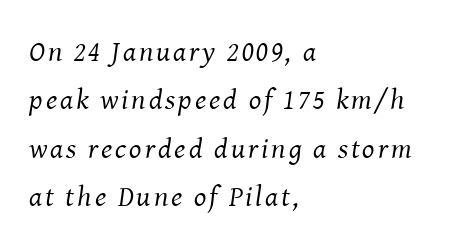
The image shows 29 px regular-weight serif type, italic (leaning right); set left-aligned, normal line spacing (1.67x), not underlined; medium stroke contrast and a medium x-height.
